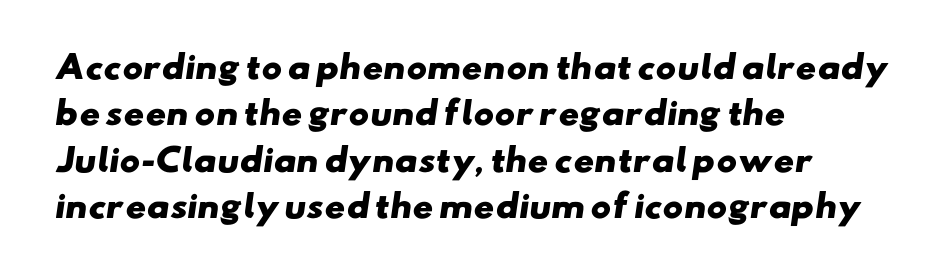
Descenders are the only things crossing below the line. Every letter is thick-stroked: bold, no question. The passage shown stacks its lines at a standard gap. The typeface chosen for these lines omits serifs. This sample is left-justified, so line endings fall wherever the words run out. Character widths vary here, with narrow letters taking less room than wide ones.
